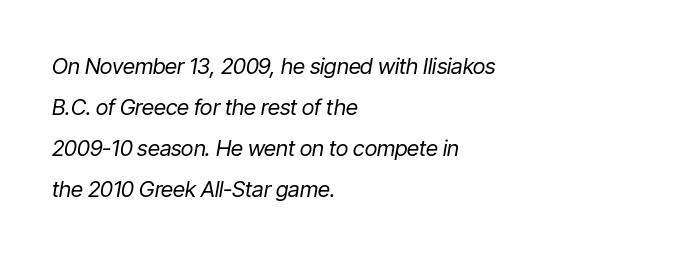
Q: Is the text bold? A: No.
Q: Is the text italic (slanted)? A: Yes, it leans right by about 9 degrees.
Q: Is the text underlined? A: No.
Q: How is the paragraph aligned? A: Left-aligned.
Q: Is the spacing between letters normal or unusually wide? A: Normal.
